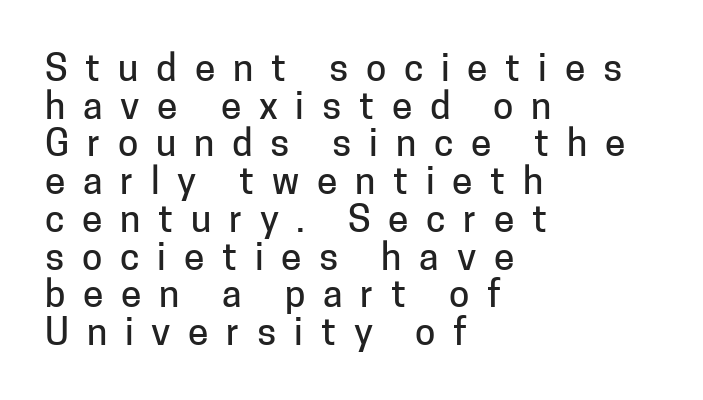
The image shows 37 px sans-serif type, upright; set left-aligned, tight line spacing (1.02x), unusually wide letter spacing (+0.48 em), not underlined; low stroke contrast and a medium x-height.
